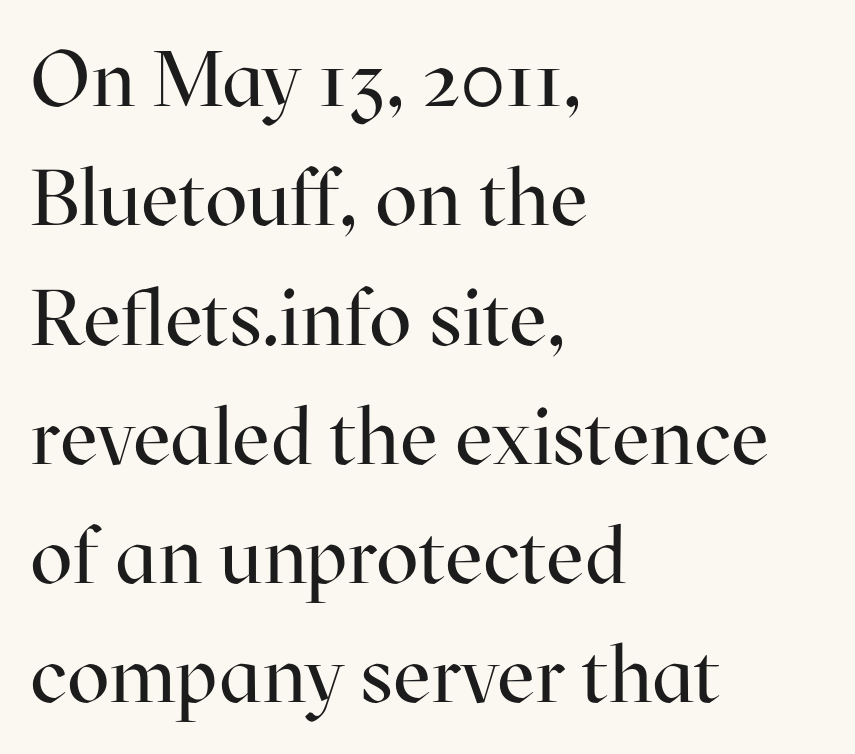
The image shows 79 px regular-weight serif type, upright; set left-aligned, normal line spacing (1.51x), normal letter spacing, not underlined; high stroke contrast and a medium x-height.
